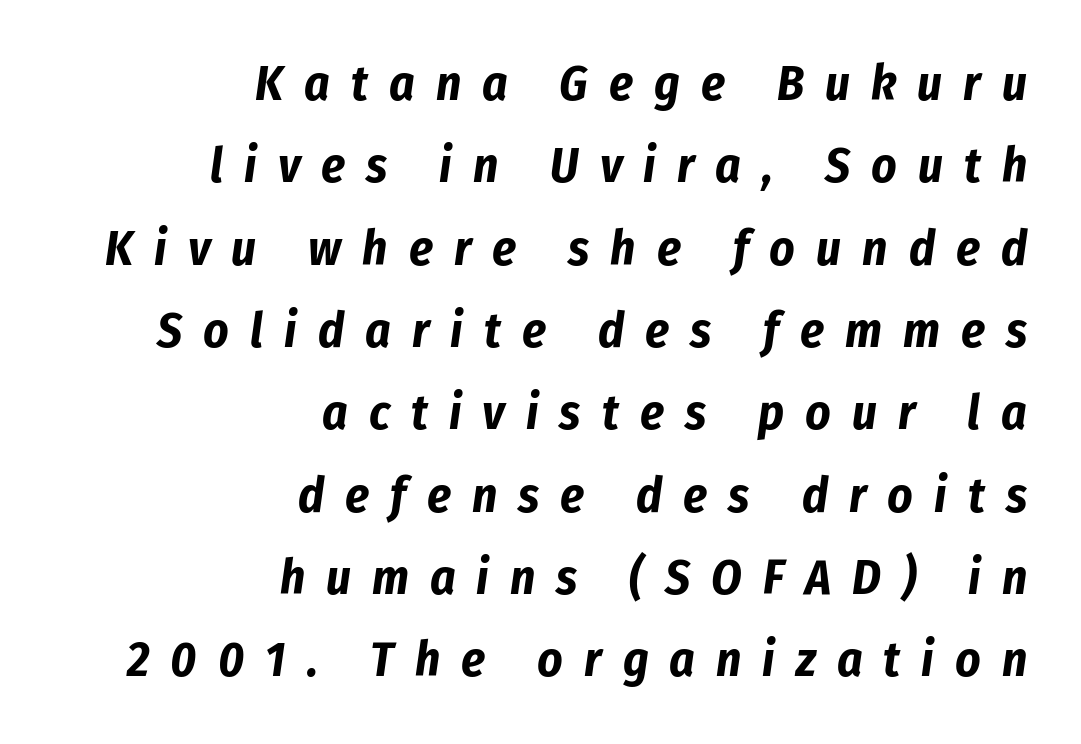
{"italic": "yes", "lean": "right", "slant_degrees": 8, "bold": "yes", "weight": "bold", "width": "condensed", "stroke_contrast": "low", "x_height": "medium", "monospaced": "no", "underline": "no", "align": "right", "line_spacing": "normal", "line_spacing_ratio": 1.68, "letter_spacing": "wide", "letter_spacing_em": 0.43, "glyph_px": 49}
